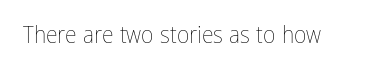
{"italic": "no", "bold": "no", "underline": "no", "letter_spacing": "normal", "letter_spacing_em": 0.0, "glyph_px": 24}
